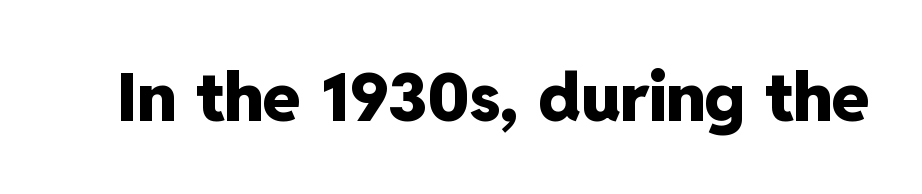
The image shows 67 px heavy sans-serif type, upright; set normal letter spacing, not underlined; low stroke contrast and a medium x-height.
